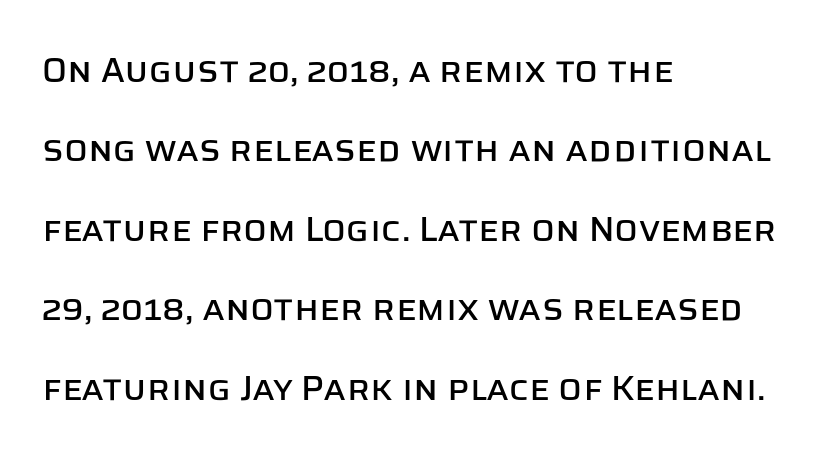
{"serif": "no", "italic": "no", "width": "normal", "stroke_contrast": "low", "x_height": "large", "monospaced": "no", "underline": "no", "align": "left", "line_spacing": "loose", "line_spacing_ratio": 2.27, "letter_spacing": "normal", "letter_spacing_em": 0.0, "glyph_px": 35}
